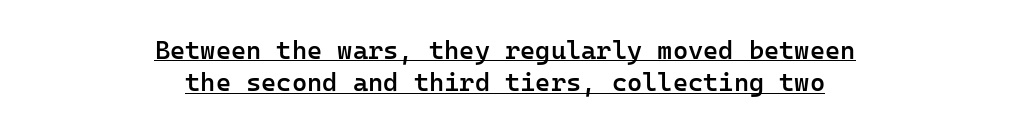
Q: Is the text bold? A: Semi-bold.
Q: Is the text italic (slanted)? A: No, it is upright.
Q: Is the text underlined? A: Yes.
Q: How is the paragraph aligned? A: Centered.
Q: Is the spacing between letters normal or unusually wide? A: Normal.
Q: Is the spacing between lines tight, normal or loose? A: Normal.
